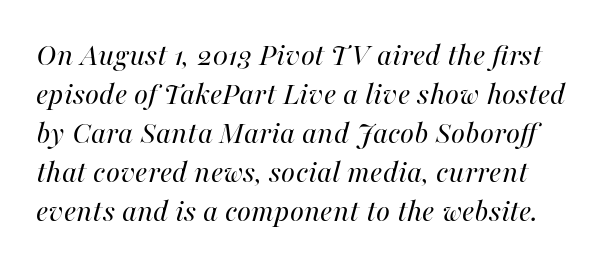
No chunkiness to these letters — they're not bold. Characters are canted at an angle relative to the baseline's perpendicular. A typesetter would call this proportional, since set widths differ per character. Here the glyphs are tracked normally, forming tight word shapes. The area under the type is left untouched.
